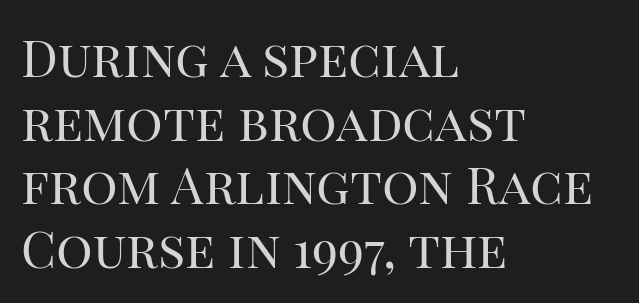
The image shows 51 px regular-weight serif type, upright; set left-aligned, normal line spacing (1.25x), normal letter spacing, not underlined; high stroke contrast and a large x-height.
